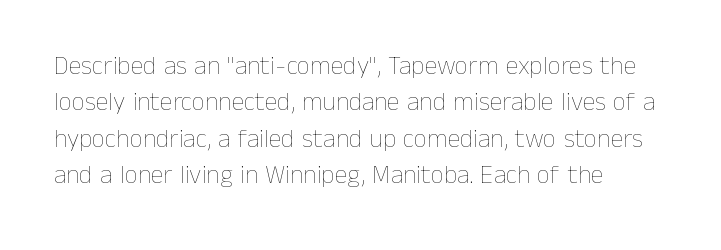
The image shows 26 px text type, upright; set left-aligned, normal line spacing (1.4x), normal letter spacing, not underlined.
